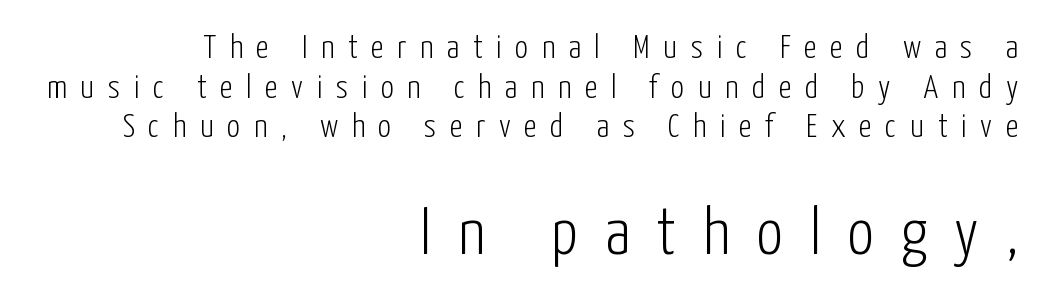
The image shows 66 px light, condensed sans-serif type, upright; set right-aligned, line spacing 1.2x, unusually wide letter spacing (+0.41 em), not underlined; the second (bottom) block is 2.0x larger; low stroke contrast and a medium x-height.
